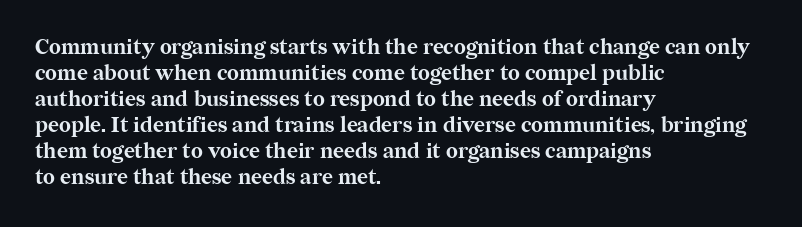
The strokes are fattened all the way to bold. Visually the block forms a straight wall on the left and a jagged coastline on the right. A typesetter would mark this as roman, not italic. The words here are not underlined.
